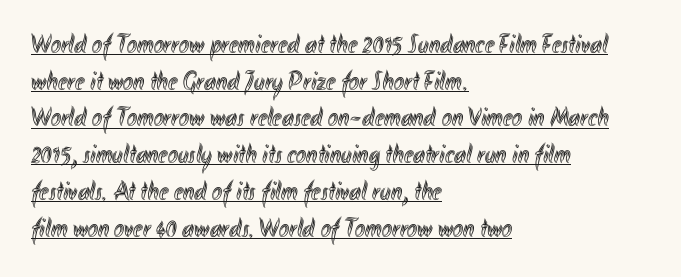
{"underline": "yes", "align": "left", "line_spacing": "normal", "line_spacing_ratio": 1.36, "letter_spacing": "normal", "letter_spacing_em": 0.0, "glyph_px": 27}
